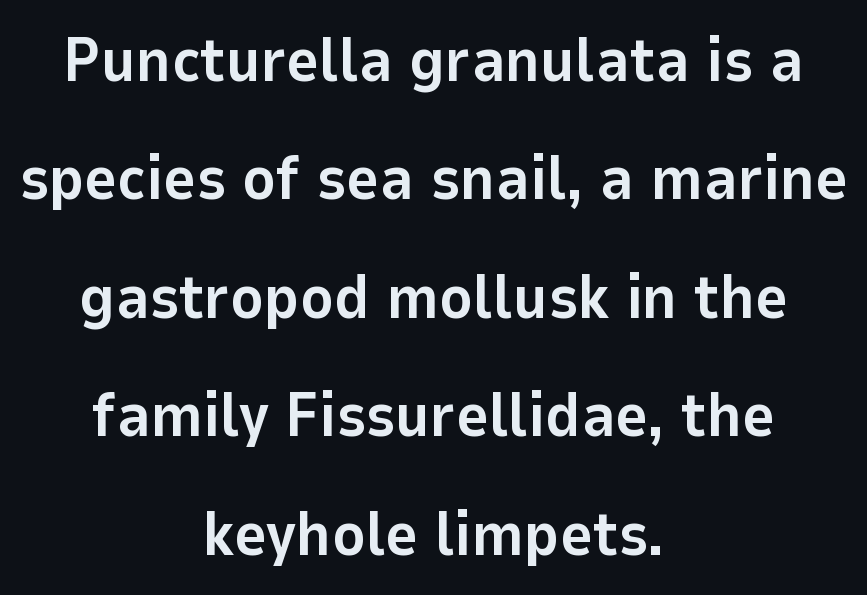
Ascenders rise straight up at ninety degrees. You could not count columns in this text — the font is proportionally spaced. Compared with a flush-left layout, this one balances lines on the center instead. Just letters on the line, the space beneath them empty. The strokes are fattened all the way to bold.
